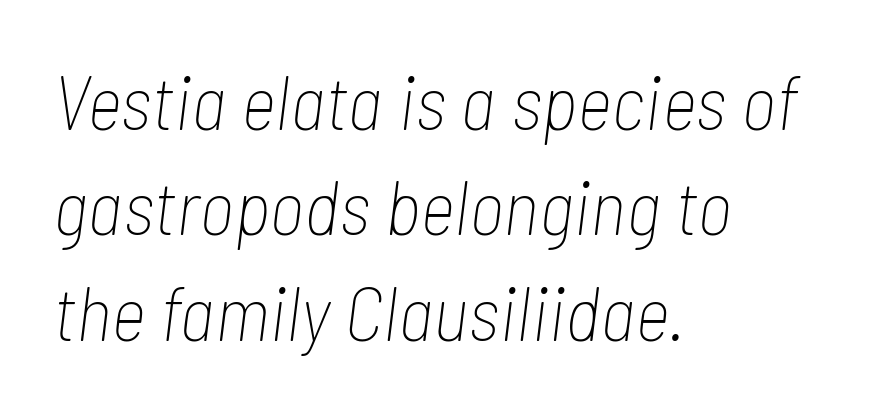
Q: Is the text bold? A: No.
Q: Is the text italic (slanted)? A: Yes, it leans right by about 7 degrees.
Q: Is the text underlined? A: No.
Q: How is the paragraph aligned? A: Left-aligned.
Q: Is the spacing between letters normal or unusually wide? A: Normal.
Q: Is the spacing between lines tight, normal or loose? A: Normal.
Q: Width (condensed, normal, or wide)? A: Condensed.
Q: Stroke contrast? A: Low.
Q: x-height? A: Medium.
Q: Monospaced? A: No.
